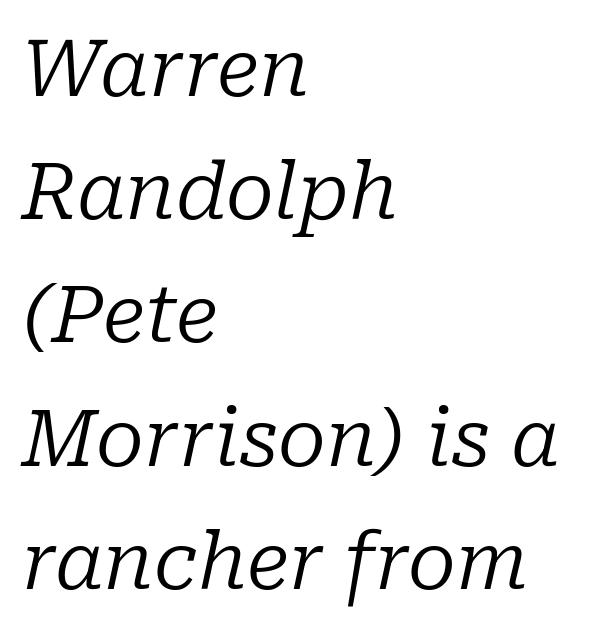
Note: serifs present on the glyphs. The font's italic variant was chosen for this text. Bold? No — there's no thickening of the strokes. Looks like regular typesetting: each glyph gets only the width it needs. The line texture is even and compact thanks to regular tracking. This block has exactly the height ordinary leading produces.
